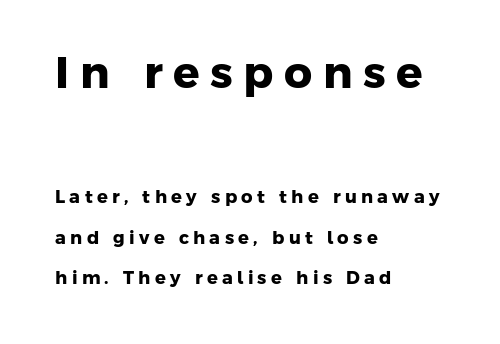
Q: Is the text bold? A: Yes.
Q: Is the typeface a serif or a sans-serif typeface? A: Sans-serif.
Q: Is the text underlined? A: No.
Q: How is the paragraph aligned? A: Left-aligned.
Q: Is the spacing between letters normal or unusually wide? A: Unusually wide.
Q: Is the spacing between lines tight, normal or loose? A: Loose.
Q: Which block of text is set in a larger size, the first (top) or the second (bottom)? A: The first (top) one.
Q: Width (condensed, normal, or wide)? A: Normal.
Q: Stroke contrast? A: Low.
Q: x-height? A: Medium.
Q: Monospaced? A: No.
